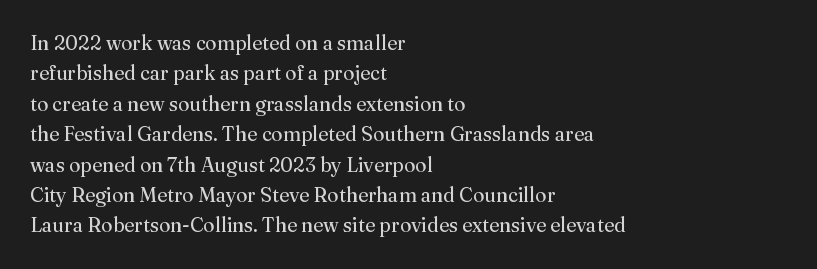
The image shows 20 px text type, upright; set left-aligned, normal line spacing (1.52x), normal letter spacing, not underlined.
